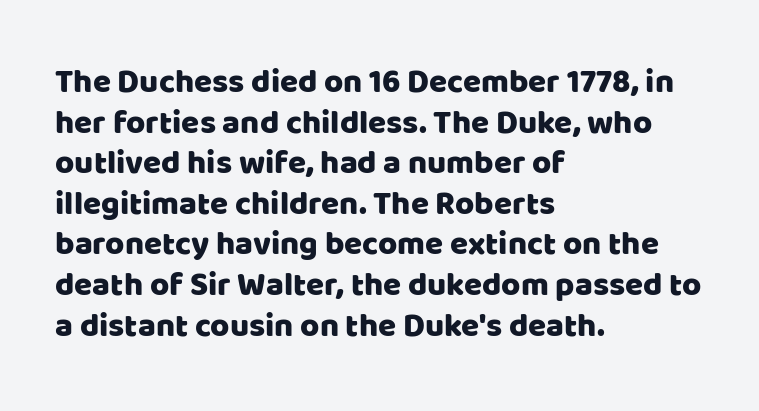
These lines are set flush left with a ragged right edge. Regarding serifs, this sample does without them. These lines are rendered in a variable-pitch font. Nope, not italic — everything's standing straight. Any mark beneath the type? The region is blank.
